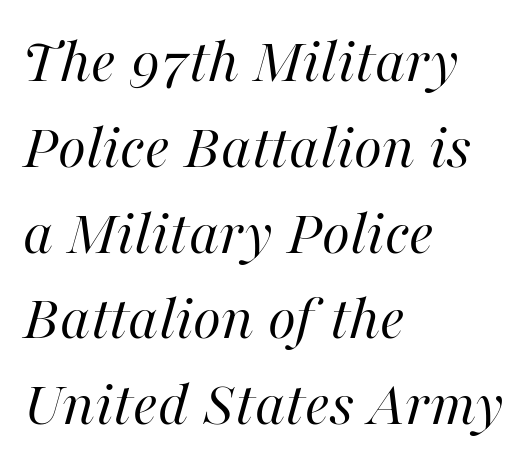
Q: Is the text bold? A: No.
Q: Is the text italic (slanted)? A: Yes, it leans right by about 16 degrees.
Q: Is the text underlined? A: No.
Q: How is the paragraph aligned? A: Left-aligned.
Q: Is the spacing between letters normal or unusually wide? A: Normal.
Q: Is the spacing between lines tight, normal or loose? A: Normal.
Q: Width (condensed, normal, or wide)? A: Normal.
Q: Stroke contrast? A: High.
Q: x-height? A: Medium.
Q: Monospaced? A: No.
